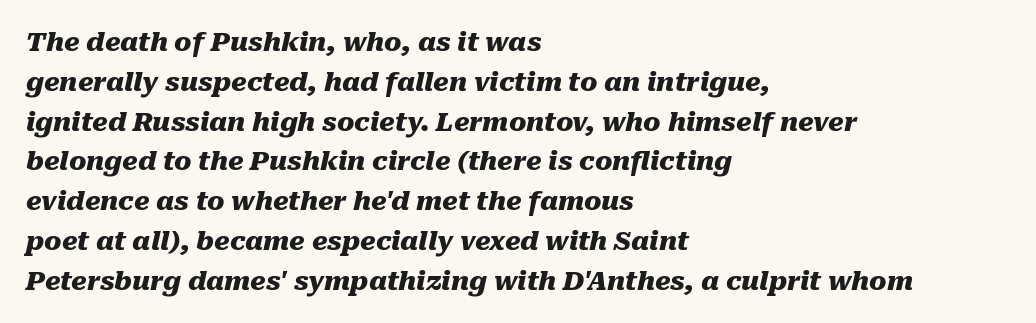
Descenders are the only things crossing below the line. Honestly, the row spacing looks completely unremarkable. Line beginnings align vertically; line endings do not. The strokes are fattened all the way to bold.
